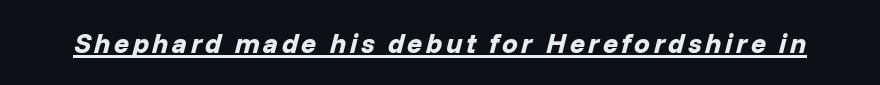
Q: Is the text bold? A: Yes.
Q: Is the text italic (slanted)? A: Yes, it leans right by about 14 degrees.
Q: Is the text underlined? A: Yes.
Q: Width (condensed, normal, or wide)? A: Normal.
Q: Stroke contrast? A: Low.
Q: x-height? A: Medium.
Q: Monospaced? A: No.
